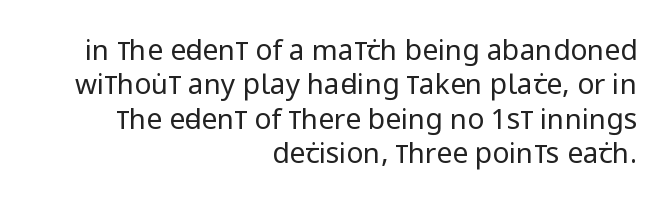
{"serif": "no", "italic": "no", "bold": "no", "weight": "regular", "width": "condensed", "stroke_contrast": "low", "x_height": "large", "monospaced": "no", "underline": "no", "align": "right", "line_spacing_ratio": 1.23, "letter_spacing": "normal", "letter_spacing_em": 0.0, "glyph_px": 28}
